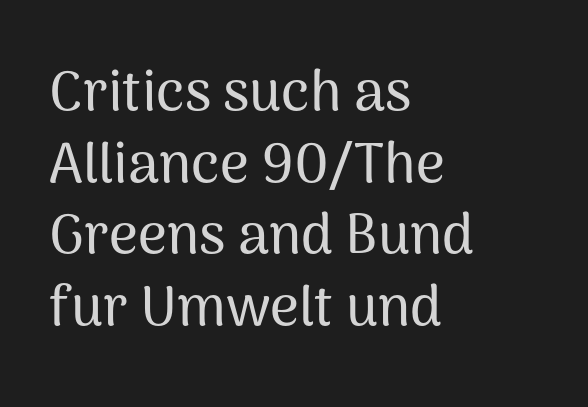
Q: Is the text italic (slanted)? A: No, it is upright.
Q: Is the typeface a serif or a sans-serif typeface? A: Sans-serif.
Q: Is the text underlined? A: No.
Q: How is the paragraph aligned? A: Left-aligned.
Q: Is the spacing between letters normal or unusually wide? A: Normal.
Q: Is the spacing between lines tight, normal or loose? A: Normal.
Q: Width (condensed, normal, or wide)? A: Normal.
Q: Stroke contrast? A: Medium.
Q: x-height? A: Medium.
Q: Monospaced? A: No.
